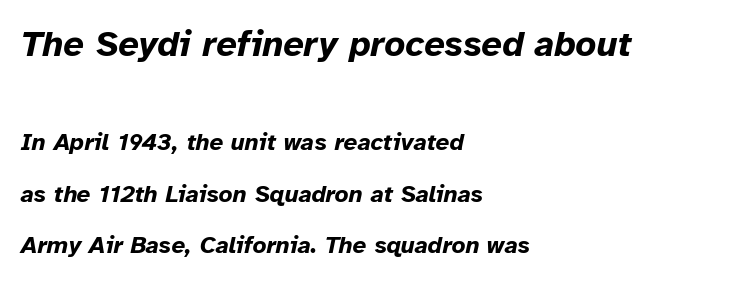
Q: Is the text bold? A: Yes.
Q: Is the text italic (slanted)? A: Yes, it leans right by about 12 degrees.
Q: Is the text underlined? A: No.
Q: How is the paragraph aligned? A: Left-aligned.
Q: Is the spacing between letters normal or unusually wide? A: Normal.
Q: Is the spacing between lines tight, normal or loose? A: Loose.
Q: Which block of text is set in a larger size, the first (top) or the second (bottom)? A: The first (top) one.
Q: Width (condensed, normal, or wide)? A: Normal.
Q: Stroke contrast? A: Low.
Q: x-height? A: Medium.
Q: Monospaced? A: No.
